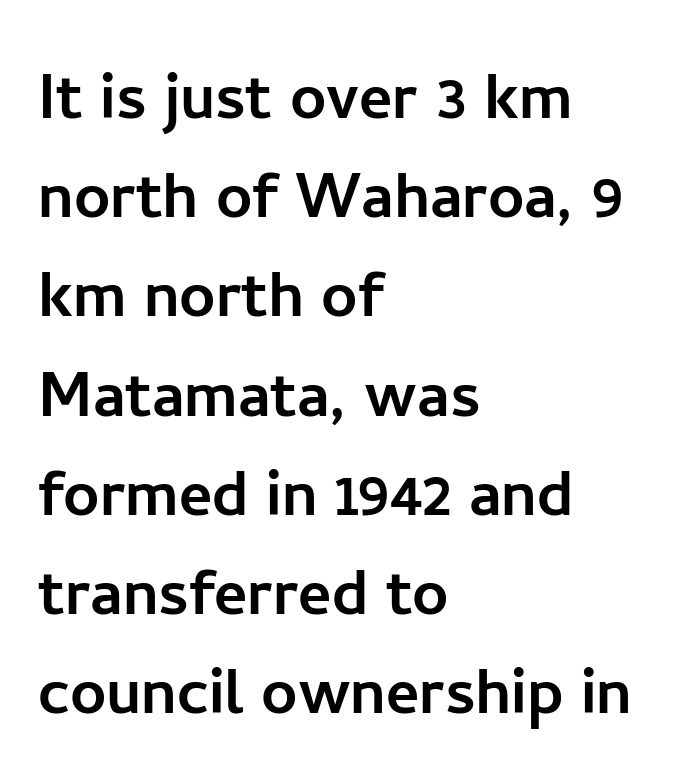
The image shows 80 px sans-serif type, upright; set left-aligned, line spacing 1.24x, normal letter spacing, not underlined; low stroke contrast and a medium x-height.
